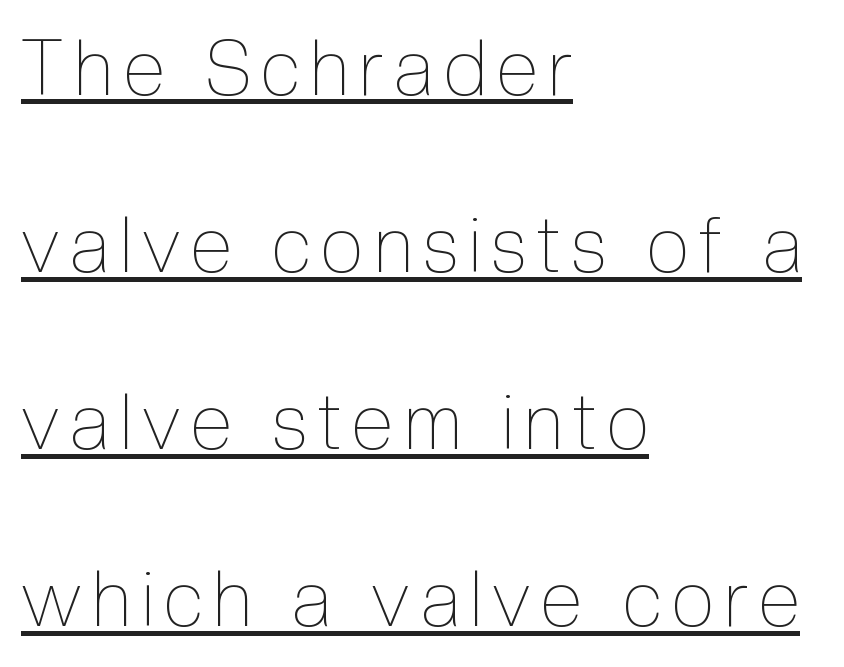
{"italic": "no", "bold": "no", "weight": "thin", "width": "condensed", "x_height": "medium", "monospaced": "no", "underline": "yes", "align": "left", "line_spacing": "loose", "line_spacing_ratio": 2.3, "glyph_px": 77}
